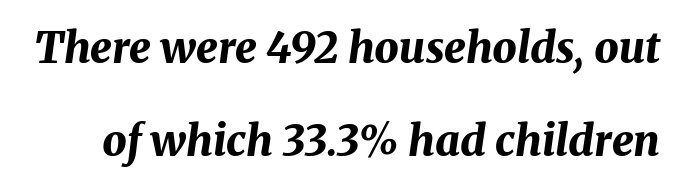
As a designer I'd log this as weight 700, bold. A typesetter would call this zero additional tracking. Varying glyph widths throughout — classic text-font behaviour. The lines are spread far apart with generous leading. Compared with ordinary roman type, these characters are visibly tilted. Underline: absent.
